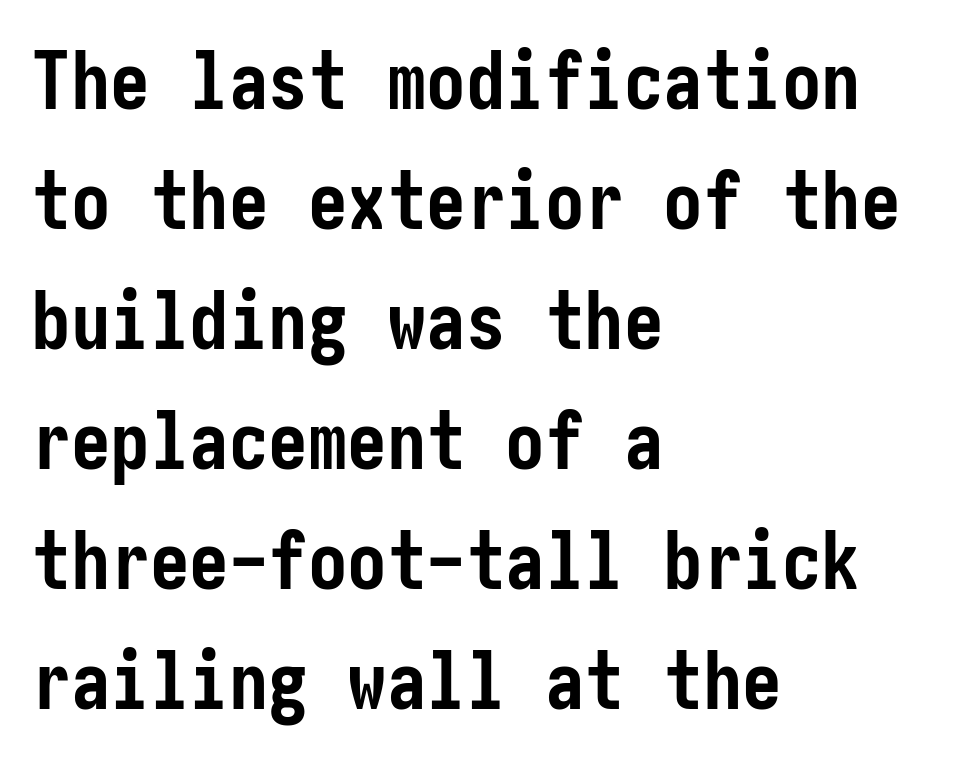
Q: Is the text bold? A: Yes.
Q: Is the text italic (slanted)? A: No, it is upright.
Q: Is the typeface a serif or a sans-serif typeface? A: Sans-serif.
Q: Is the text underlined? A: No.
Q: How is the paragraph aligned? A: Left-aligned.
Q: Is the spacing between letters normal or unusually wide? A: Normal.
Q: Is the spacing between lines tight, normal or loose? A: Normal.
Q: Width (condensed, normal, or wide)? A: Condensed.
Q: Stroke contrast? A: Low.
Q: x-height? A: Medium.
